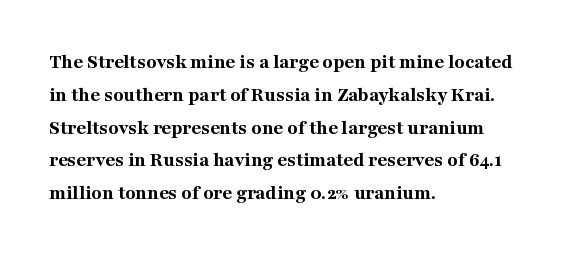
Q: Is the text bold? A: Yes.
Q: Is the text italic (slanted)? A: No, it is upright.
Q: Is the text underlined? A: No.
Q: How is the paragraph aligned? A: Left-aligned.
Q: Is the spacing between letters normal or unusually wide? A: Normal.
Q: Is the spacing between lines tight, normal or loose? A: Normal.
